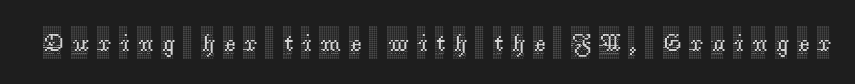
The image shows 25 px text type, upright; set unusually wide letter spacing (+0.34 em), not underlined.
